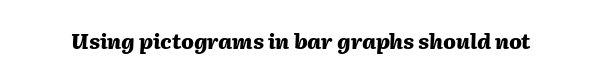
The image shows 21 px bold type, italic (leaning right); set normal letter spacing, not underlined.
